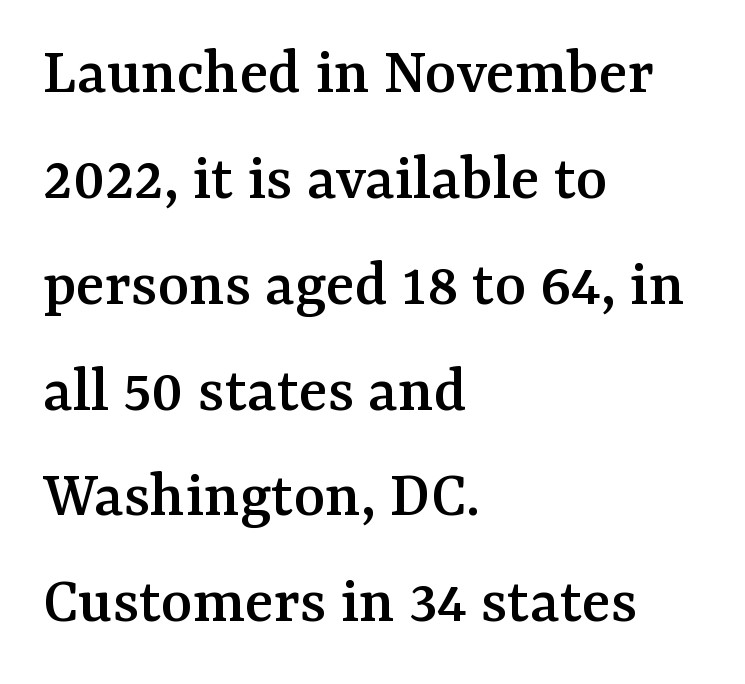
{"serif": "yes", "italic": "no", "width": "normal", "stroke_contrast": "medium", "x_height": "medium", "monospaced": "no", "underline": "no", "align": "left", "line_spacing": "normal", "line_spacing_ratio": 1.58, "letter_spacing": "normal", "letter_spacing_em": 0.0, "glyph_px": 67}
